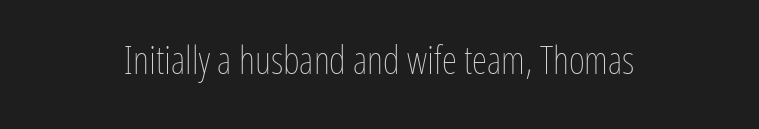
{"italic": "no", "bold": "no", "weight": "thin", "width": "condensed", "stroke_contrast": "low", "x_height": "medium", "monospaced": "no", "underline": "no", "align": "center", "letter_spacing": "normal", "letter_spacing_em": 0.0, "glyph_px": 39}
